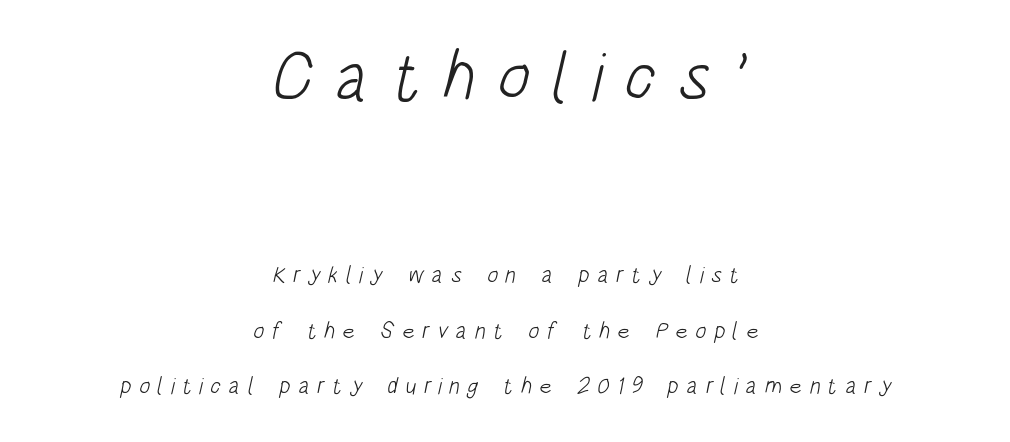
Just letters on the line, the space beneath them empty. This block would shrink considerably if given ordinary leading; it's expanded now. Typeset on center — no edge is straight. This is not heavy type; no bold has been used.
